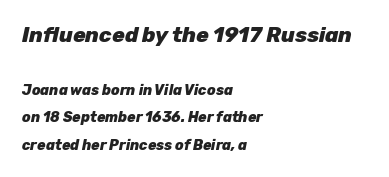
The image shows 21 px bold type, italic (leaning right); set left-aligned, loose line spacing (1.99x), normal letter spacing, not underlined; the first (top) block is 1.5x larger.
